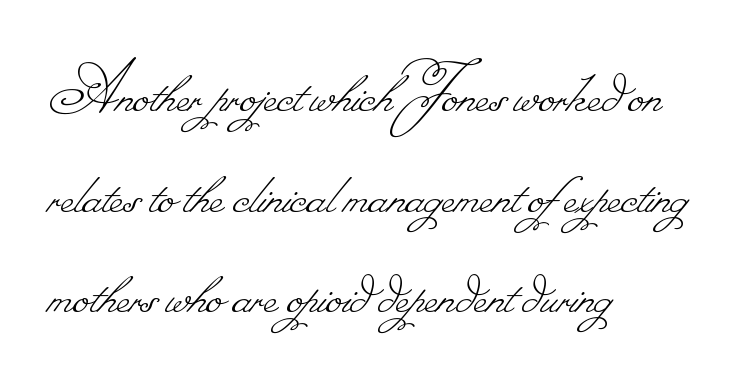
Q: Is the text bold? A: No.
Q: Is the text underlined? A: No.
Q: How is the paragraph aligned? A: Left-aligned.
Q: Is the spacing between letters normal or unusually wide? A: Normal.
Q: Is the spacing between lines tight, normal or loose? A: Normal.
Q: Width (condensed, normal, or wide)? A: Normal.
Q: Stroke contrast? A: Low.
Q: Monospaced? A: No.
